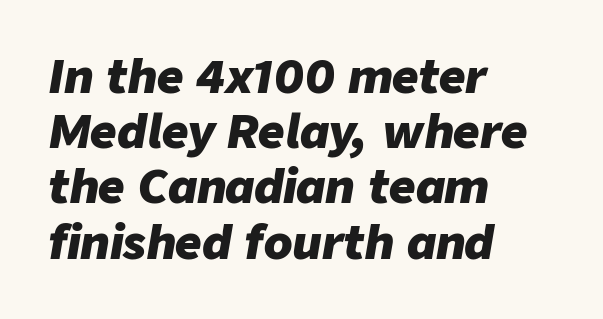
{"italic": "yes", "lean": "right", "slant_degrees": 9, "bold": "yes", "weight": "heavy", "width": "normal", "stroke_contrast": "low", "x_height": "medium", "monospaced": "no", "underline": "no", "align": "left", "line_spacing_ratio": 1.2, "letter_spacing": "normal", "letter_spacing_em": 0.0, "glyph_px": 46}
